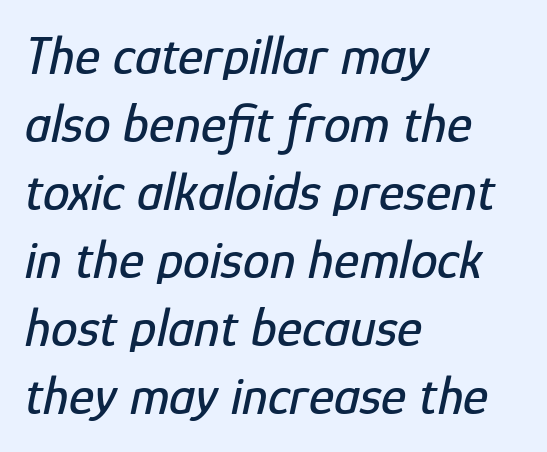
The image shows 54 px condensed type, italic (leaning right); set left-aligned, normal line spacing (1.26x), normal letter spacing, not underlined; low stroke contrast and a medium x-height.
